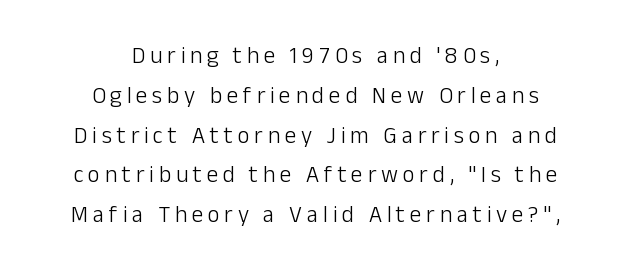
Q: Is the text bold? A: No.
Q: Is the text italic (slanted)? A: No, it is upright.
Q: Is the text underlined? A: No.
Q: How is the paragraph aligned? A: Centered.
Q: Is the spacing between letters normal or unusually wide? A: Unusually wide.
